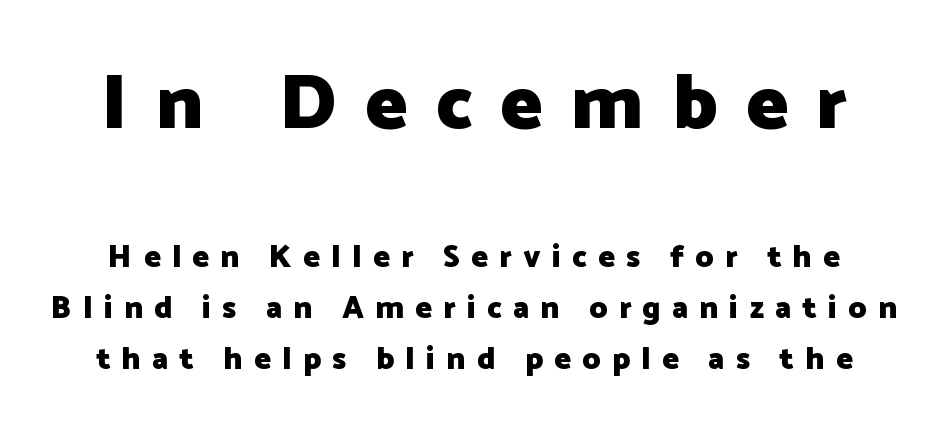
Q: Is the text bold? A: Yes.
Q: Is the text italic (slanted)? A: No, it is upright.
Q: Is the typeface a serif or a sans-serif typeface? A: Sans-serif.
Q: Is the text underlined? A: No.
Q: Is the spacing between letters normal or unusually wide? A: Unusually wide.
Q: Is the spacing between lines tight, normal or loose? A: Normal.
Q: Which block of text is set in a larger size, the first (top) or the second (bottom)? A: The first (top) one.
Q: Width (condensed, normal, or wide)? A: Normal.
Q: Stroke contrast? A: Low.
Q: x-height? A: Medium.
Q: Monospaced? A: No.
